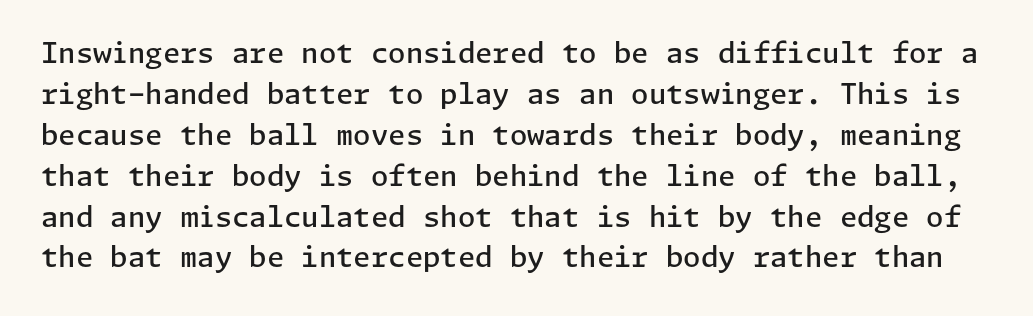
Q: Is the text bold? A: Semi-bold.
Q: Is the text italic (slanted)? A: No, it is upright.
Q: Is the typeface a serif or a sans-serif typeface? A: Sans-serif.
Q: Is the text underlined? A: No.
Q: Is the spacing between letters normal or unusually wide? A: Normal.
Q: Is the spacing between lines tight, normal or loose? A: Normal.
Q: Width (condensed, normal, or wide)? A: Normal.
Q: Stroke contrast? A: Low.
Q: x-height? A: Medium.
